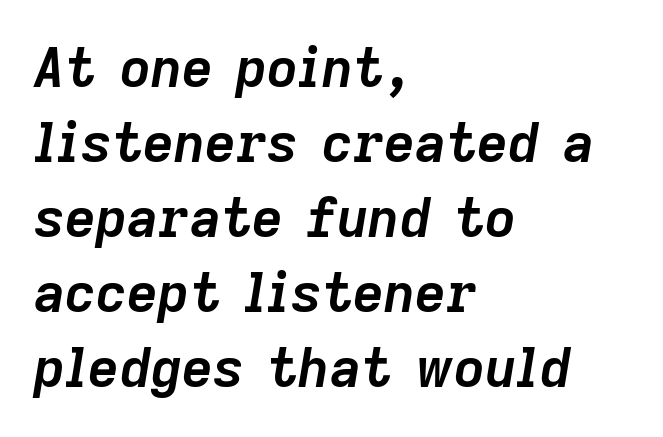
There is no visible air inserted between adjacent glyphs. How heavy is the stroke? Heavy — this is a bold. The rendering anchors every line to the left-hand side. Would a proofreader flag this as italicized? Yes. Note the varied advance widths — an 'i' is clearly narrower than an 'm'. These lines sit exactly where default settings would place them.
